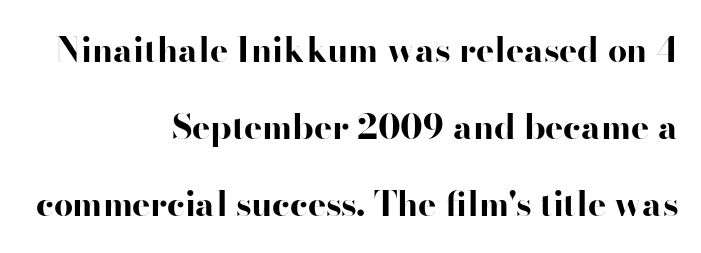
The image shows 34 px bold, wide sans-serif type, upright; set right-aligned, loose line spacing (2.26x), normal letter spacing, not underlined; high stroke contrast and a small x-height.
